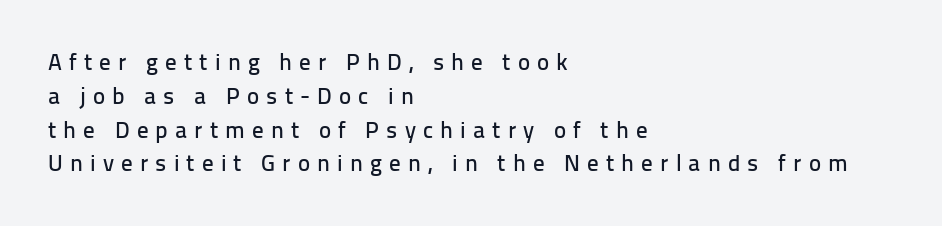
One-word summary of the alignment: left. Reading down the column, the eye jumps a familiar distance to each next line. Descenders hang freely into open space. This rendering widens character spacing well past its baseline value. This is the regular roman posture of the typeface.
